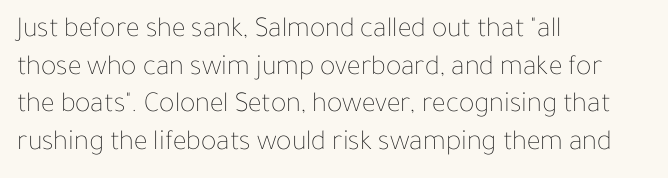
Words float on clear page, feet unadorned. The vertical gap from one line to the next is medium. The axis of the letterforms is exactly vertical. Each letter keeps its own natural width here, so spacing adapts to shape. If you drew a ruler down the left edge, every line would touch it.
